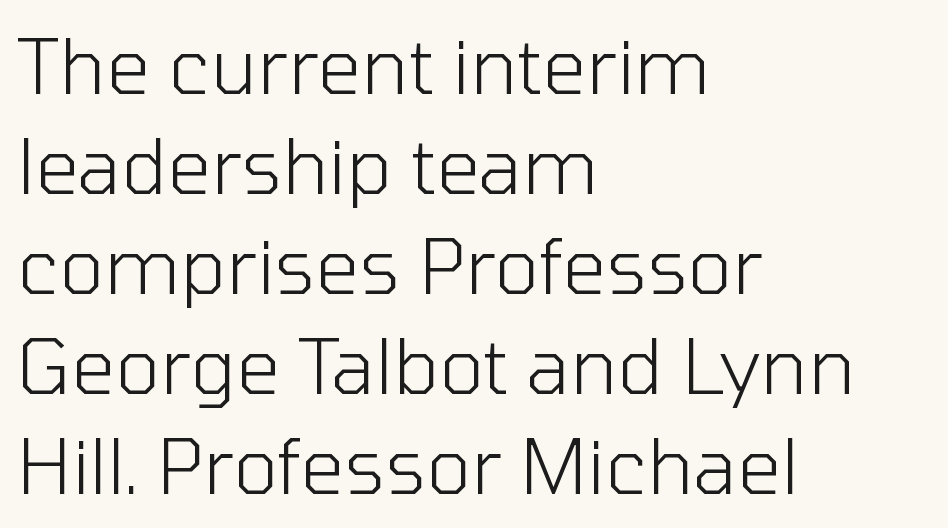
Q: Is the text bold? A: No.
Q: Is the text italic (slanted)? A: No, it is upright.
Q: Is the typeface a serif or a sans-serif typeface? A: Sans-serif.
Q: Is the text underlined? A: No.
Q: How is the paragraph aligned? A: Left-aligned.
Q: Is the spacing between letters normal or unusually wide? A: Normal.
Q: Is the spacing between lines tight, normal or loose? A: Normal.
Q: Width (condensed, normal, or wide)? A: Normal.
Q: Stroke contrast? A: Low.
Q: x-height? A: Medium.
Q: Monospaced? A: No.
